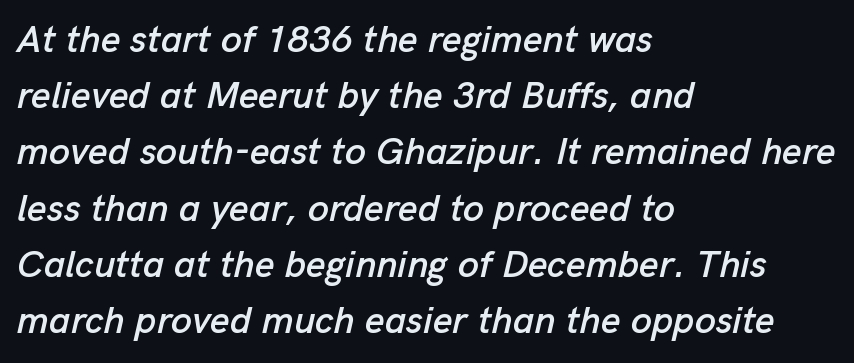
{"italic": "yes", "lean": "right", "slant_degrees": 13, "width": "normal", "stroke_contrast": "low", "x_height": "medium", "monospaced": "no", "underline": "no", "align": "left", "line_spacing": "normal", "line_spacing_ratio": 1.48, "letter_spacing": "normal", "letter_spacing_em": 0.0, "glyph_px": 38}
